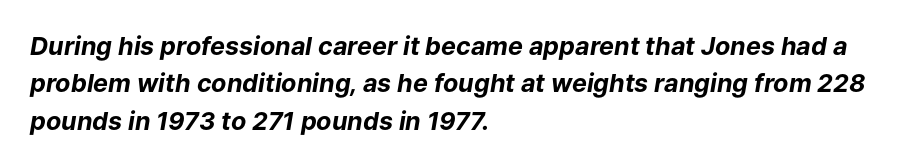
{"italic": "yes", "lean": "right", "slant_degrees": 9, "bold": "yes", "underline": "no", "align": "left", "line_spacing": "normal", "line_spacing_ratio": 1.5, "letter_spacing": "normal", "letter_spacing_em": 0.0, "glyph_px": 25}
